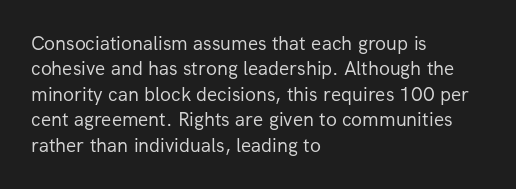
{"italic": "no", "bold": "no", "underline": "no", "align": "left", "line_spacing": "normal", "line_spacing_ratio": 1.27, "letter_spacing": "normal", "letter_spacing_em": 0.0, "glyph_px": 20}
